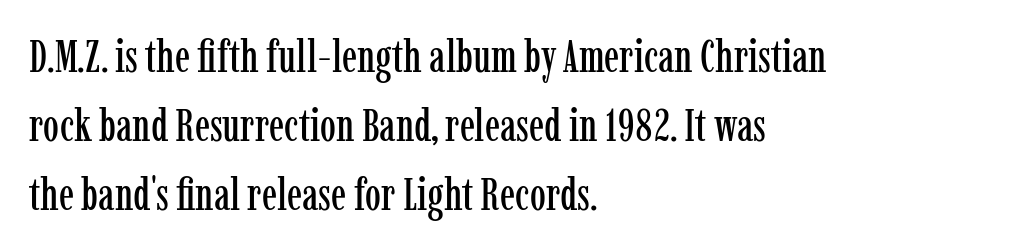
Plain, unruled lines of type. Upright lettering throughout. To sum up the face: it has serifs. The rendering uses natural spacing where letterforms have individual widths. The line-height multiplier appears to be the usual default. The line texture is even and compact thanks to regular tracking.
